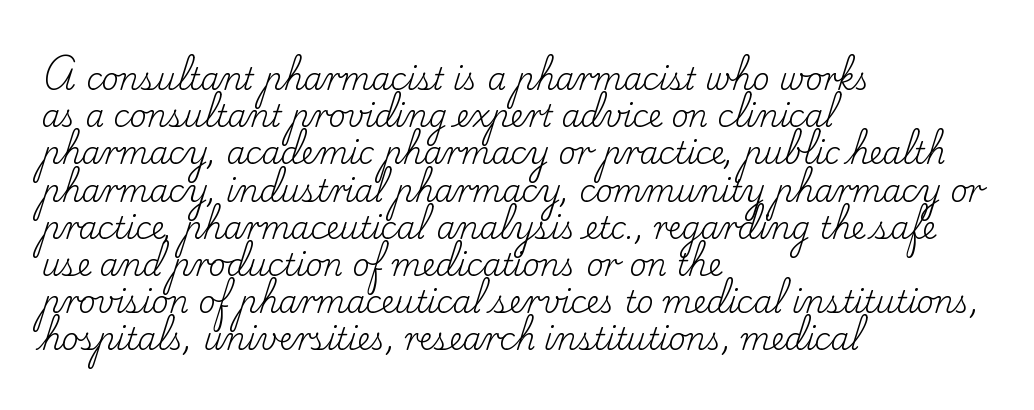
Q: Is the text bold? A: No.
Q: Is the text italic (slanted)? A: Yes.
Q: Is the typeface a serif or a sans-serif typeface? A: Serif.
Q: Is the text underlined? A: No.
Q: How is the paragraph aligned? A: Left-aligned.
Q: Is the spacing between letters normal or unusually wide? A: Normal.
Q: Width (condensed, normal, or wide)? A: Normal.
Q: Stroke contrast? A: Low.
Q: x-height? A: Small.
Q: Monospaced? A: No.
